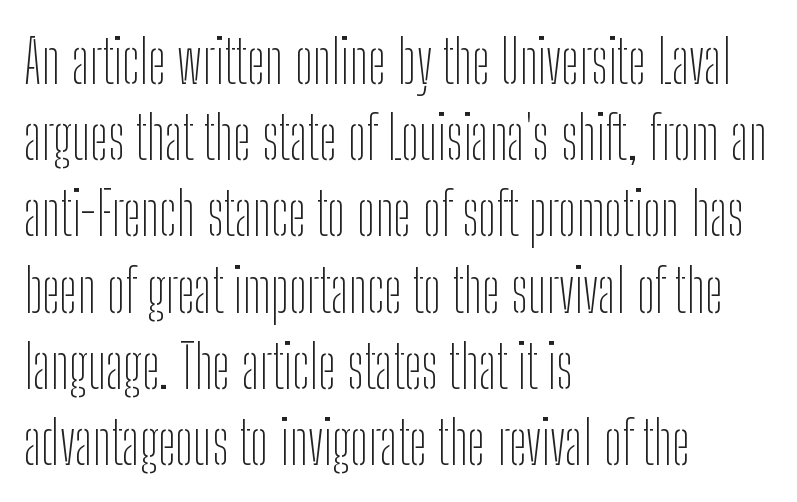
The letters carry no serifs — their stems end cleanly without finishing strokes. If you drew a ruler down the left edge, every line would touch it. Is the letter spacing exaggerated? No — it looks like the ordinary default. The letters advance in unequal steps, a hallmark of proportional type. Type without underlining. The typesetting does not lean heavy: it is not bold.
